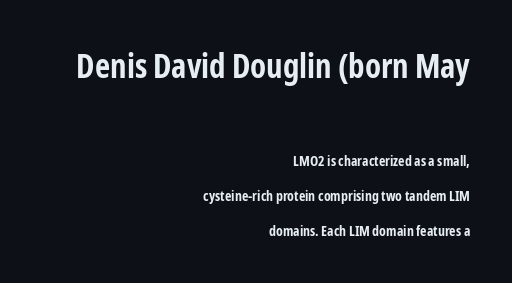
{"serif": "no", "italic": "no", "bold": "yes", "weight": "bold", "width": "condensed", "stroke_contrast": "low", "x_height": "medium", "monospaced": "no", "underline": "no", "align": "right", "line_spacing": "loose", "line_spacing_ratio": 2.5, "letter_spacing": "normal", "letter_spacing_em": 0.0, "larger_block": "first", "size_ratio": 2.36, "glyph_px": 33}
